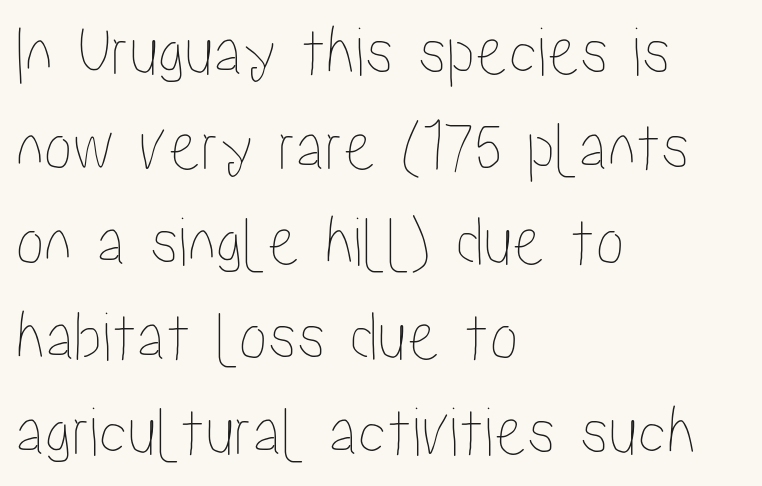
Q: Is the text italic (slanted)? A: No, it is upright.
Q: Is the text underlined? A: No.
Q: How is the paragraph aligned? A: Left-aligned.
Q: Is the spacing between letters normal or unusually wide? A: Normal.
Q: Is the spacing between lines tight, normal or loose? A: Normal.
Q: Width (condensed, normal, or wide)? A: Condensed.
Q: Stroke contrast? A: Low.
Q: x-height? A: Medium.
Q: Monospaced? A: No.
